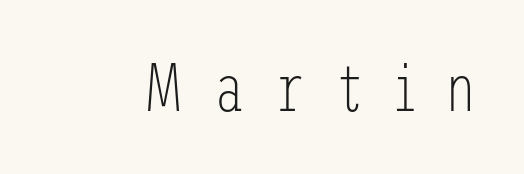
Q: Is the text bold? A: No.
Q: Is the text italic (slanted)? A: No, it is upright.
Q: Is the typeface a serif or a sans-serif typeface? A: Sans-serif.
Q: Is the text underlined? A: No.
Q: Is the spacing between letters normal or unusually wide? A: Unusually wide.
Q: Width (condensed, normal, or wide)? A: Condensed.
Q: Stroke contrast? A: Low.
Q: x-height? A: Medium.
